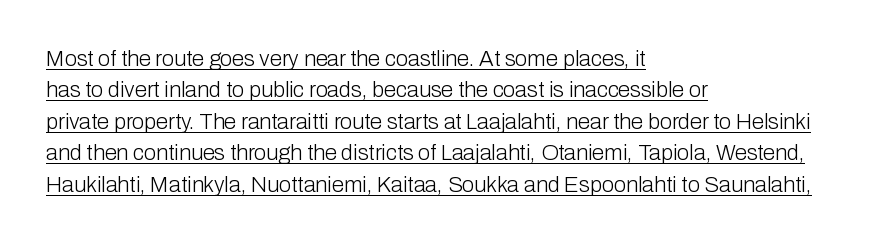
The weight would be labelled regular, book, light, or lighter still. Looks like someone drew a line under every word here. Line beginnings align vertically; line endings do not. This is roman type, the default non-slanted kind.
